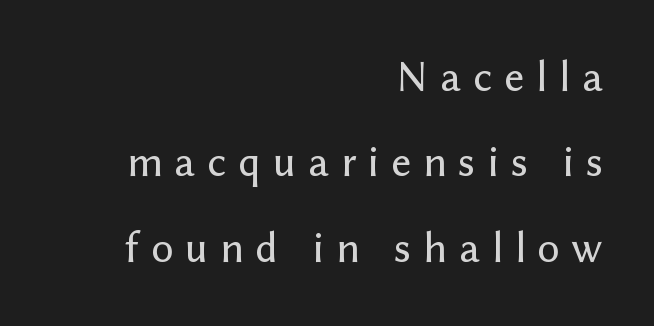
The image shows 44 px sans-serif type, upright; set right-aligned, loose line spacing (1.94x), unusually wide letter spacing (+0.27 em), not underlined; low stroke contrast and a medium x-height.
